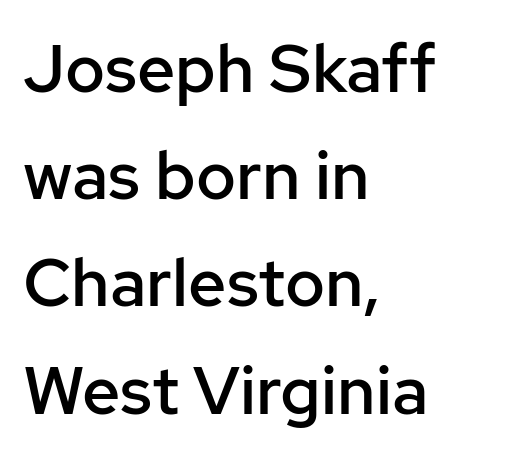
The paragraph shown leans on its left margin. You could not count columns in this text — the font is proportionally spaced. Vertically, the passage feels balanced, rows spaced as you'd expect. The strip under each line holds only bare page.
